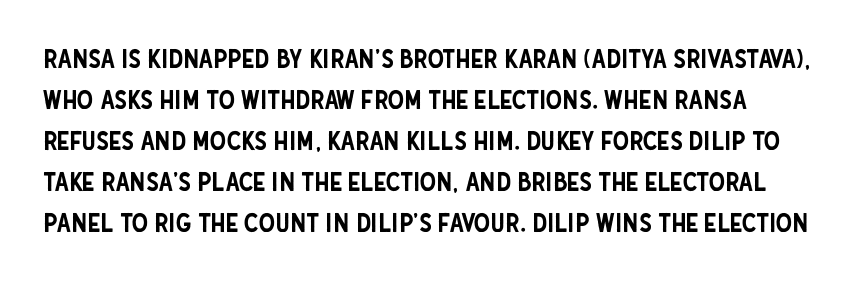
Interline gaps are of average width in this sample. Does extra space separate the letters? No, they use regular spacing. A clean baseline with only descenders dipping below it. Ordinary non-slanted type is in use.
